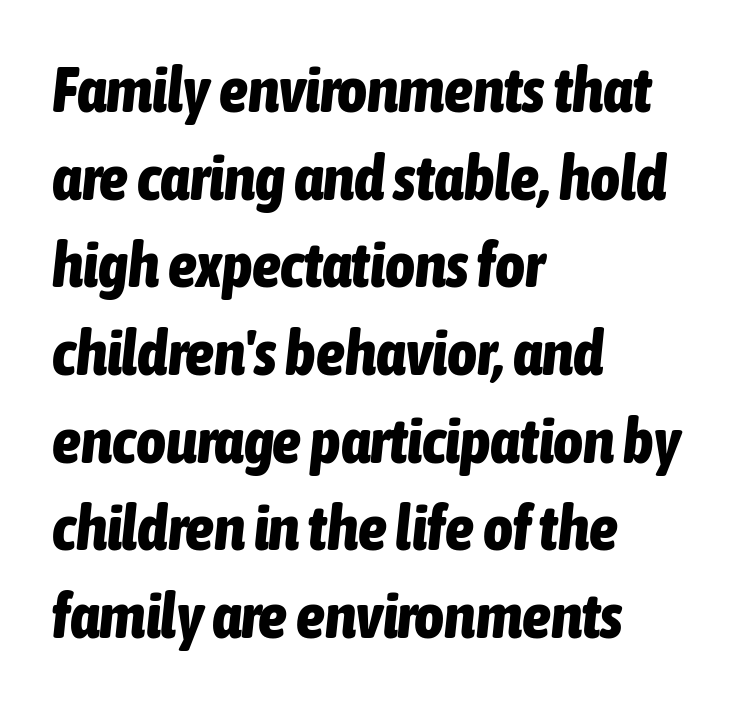
Compared with an ordinary text face, these strokes are far heavier — a full bold. Think of a printed novel: that variable character pitch is what you see here. Rendered with sloped, italic letterforms. Is the block centered? No — it sits flush against the left margin.
